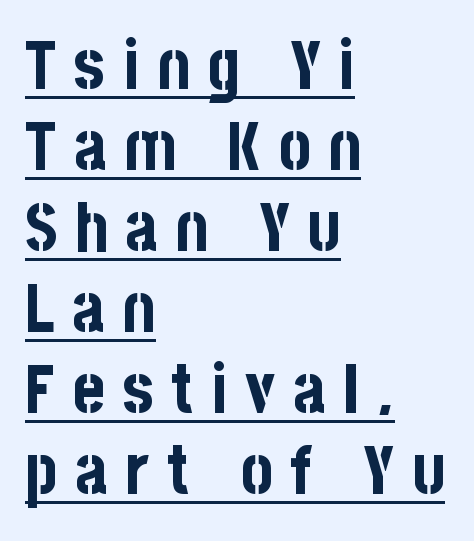
Visually the block forms a straight wall on the left and a jagged coastline on the right. The lettering holds an erect, upright posture throughout. The type family on display is of the sans-serif kind. Weight: bold. Decoration check: the copy is underlined. The face used here is rendered with a markedly widened letterfit.
